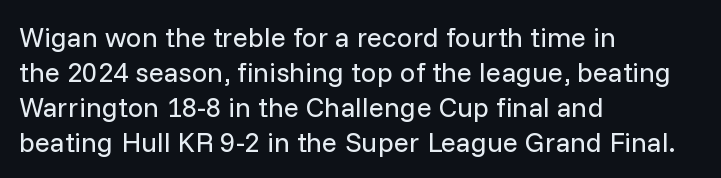
The image shows 28 px regular-weight sans-serif type, upright; set left-aligned, normal line spacing (1.25x), normal letter spacing, not underlined; low stroke contrast and a medium x-height.
